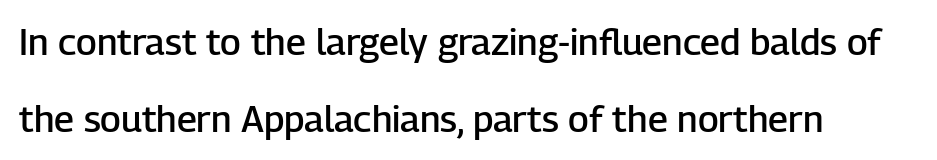
Q: Is the text bold? A: Semi-bold.
Q: Is the text italic (slanted)? A: No, it is upright.
Q: Is the typeface a serif or a sans-serif typeface? A: Sans-serif.
Q: Is the text underlined? A: No.
Q: How is the paragraph aligned? A: Left-aligned.
Q: Is the spacing between letters normal or unusually wide? A: Normal.
Q: Is the spacing between lines tight, normal or loose? A: Loose.
Q: Width (condensed, normal, or wide)? A: Normal.
Q: Stroke contrast? A: Low.
Q: x-height? A: Medium.
Q: Monospaced? A: No.
